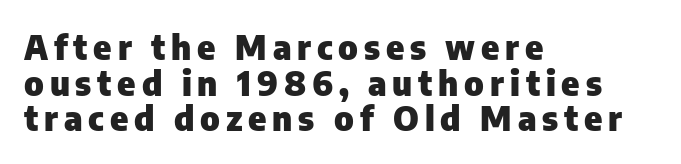
{"serif": "no", "italic": "no", "bold": "yes", "weight": "heavy", "width": "normal", "stroke_contrast": "low", "x_height": "medium", "monospaced": "no", "underline": "no", "align": "left", "line_spacing": "tight", "line_spacing_ratio": 1.05, "glyph_px": 34}
